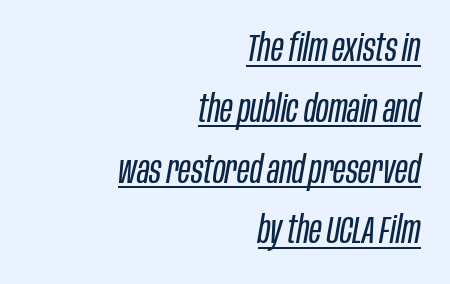
The sample's only ornament is a line tracing under the words. What stands out about the letter spacing? Nothing — it is the standard amount. The lines are quadded right. Observe the lean: these are italic letterforms. The rendering uses natural spacing where letterforms have individual widths. On a weight scale, this lands at 450 or below.
